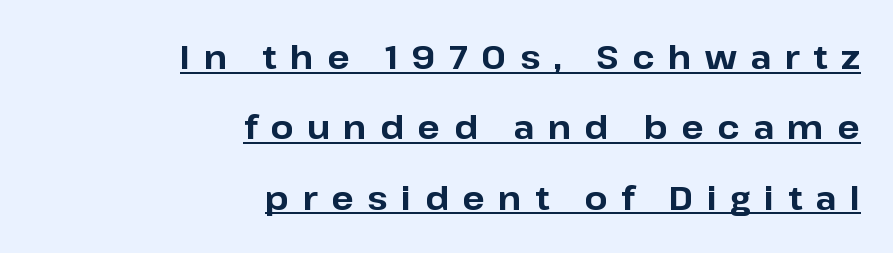
Q: Is the text bold? A: Yes.
Q: Is the text italic (slanted)? A: No, it is upright.
Q: Is the typeface a serif or a sans-serif typeface? A: Sans-serif.
Q: Is the text underlined? A: Yes.
Q: How is the paragraph aligned? A: Right-aligned.
Q: Is the spacing between letters normal or unusually wide? A: Unusually wide.
Q: Is the spacing between lines tight, normal or loose? A: Loose.
Q: Width (condensed, normal, or wide)? A: Normal.
Q: Stroke contrast? A: Low.
Q: x-height? A: Medium.
Q: Monospaced? A: No.
